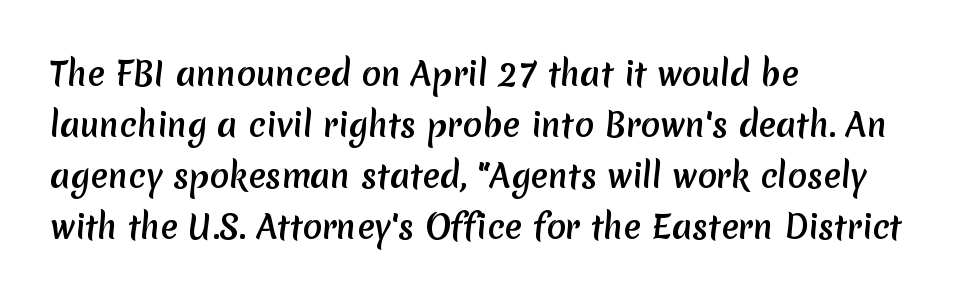
{"serif": "no", "width": "normal", "stroke_contrast": "medium", "x_height": "medium", "monospaced": "no", "underline": "no", "align": "left", "line_spacing": "normal", "line_spacing_ratio": 1.59, "letter_spacing": "normal", "letter_spacing_em": 0.0, "glyph_px": 32}
